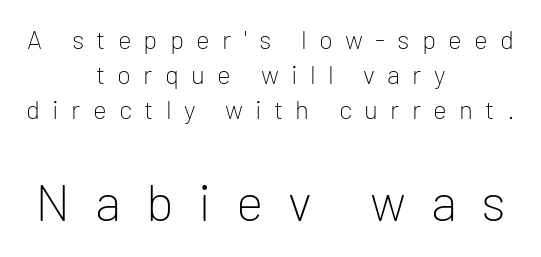
{"serif": "no", "italic": "no", "bold": "no", "weight": "light", "width": "normal", "stroke_contrast": "low", "x_height": "medium", "monospaced": "no", "underline": "no", "align": "center", "line_spacing": "normal", "line_spacing_ratio": 1.34, "letter_spacing": "wide", "letter_spacing_em": 0.47, "larger_block": "second", "size_ratio": 2.0, "glyph_px": 52}
